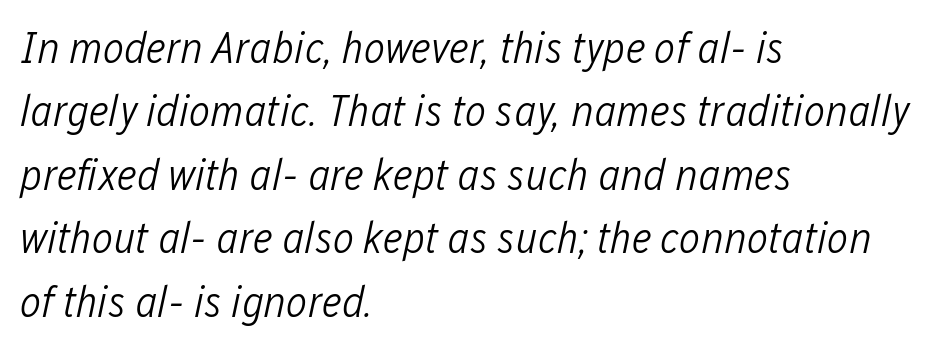
The image shows 45 px light, condensed type, italic (leaning right); set left-aligned, normal line spacing (1.41x), normal letter spacing, not underlined; low stroke contrast and a medium x-height.
